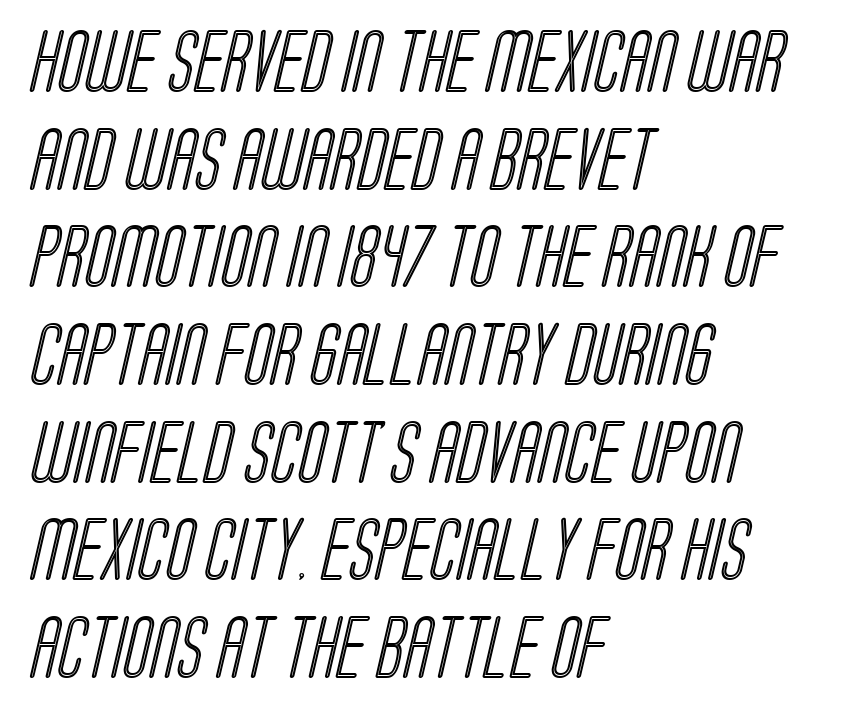
{"width": "condensed", "x_height": "large", "monospaced": "no", "underline": "no", "align": "left", "line_spacing": "normal", "line_spacing_ratio": 1.55, "letter_spacing": "normal", "letter_spacing_em": 0.0, "glyph_px": 63}
